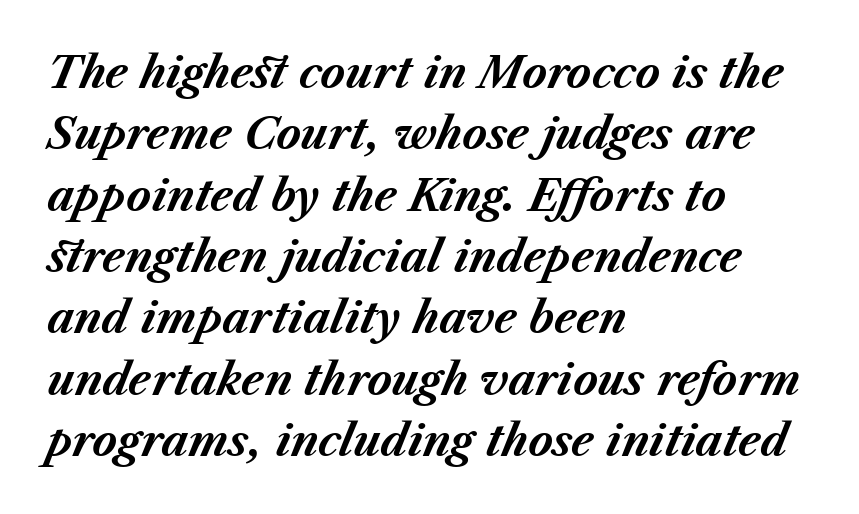
The image shows 42 px bold type, italic (leaning right); set left-aligned, normal line spacing (1.46x), normal letter spacing, not underlined; medium stroke contrast and a medium x-height.
